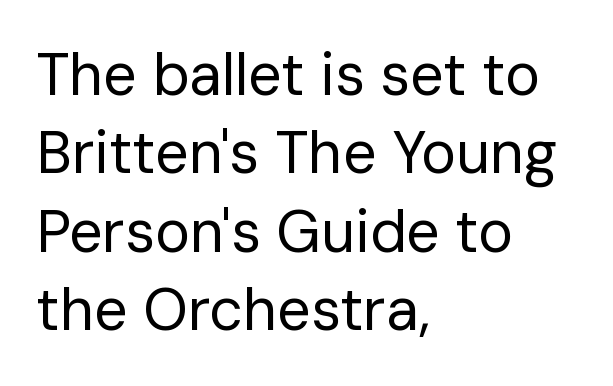
{"serif": "no", "italic": "no", "bold": "no", "weight": "regular", "width": "normal", "stroke_contrast": "low", "x_height": "medium", "monospaced": "no", "underline": "no", "align": "left", "line_spacing": "normal", "line_spacing_ratio": 1.33, "letter_spacing": "normal", "letter_spacing_em": 0.0, "glyph_px": 59}
